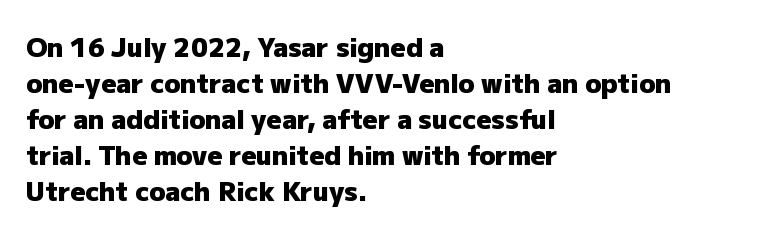
{"italic": "no", "bold": "yes", "underline": "no", "align": "left", "line_spacing": "normal", "line_spacing_ratio": 1.38, "letter_spacing": "normal", "letter_spacing_em": 0.0, "glyph_px": 26}
